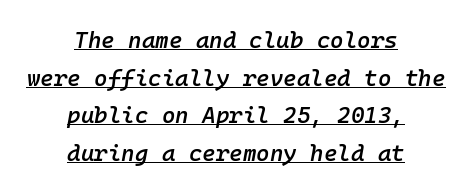
Q: Is the text bold? A: Semi-bold.
Q: Is the text italic (slanted)? A: Yes, it leans right by about 10 degrees.
Q: Is the text underlined? A: Yes.
Q: How is the paragraph aligned? A: Centered.
Q: Is the spacing between letters normal or unusually wide? A: Normal.
Q: Is the spacing between lines tight, normal or loose? A: Normal.
